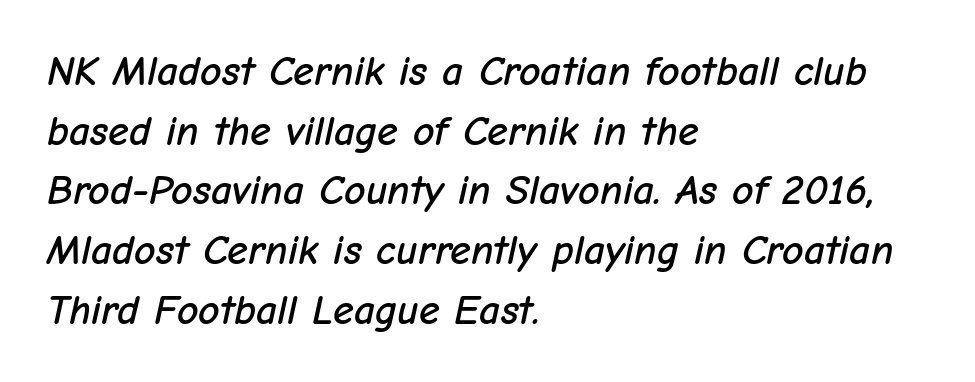
{"italic": "yes", "lean": "right", "slant_degrees": 12, "width": "normal", "stroke_contrast": "low", "x_height": "medium", "monospaced": "no", "underline": "no", "align": "left", "line_spacing": "normal", "line_spacing_ratio": 1.42, "letter_spacing": "normal", "letter_spacing_em": 0.0, "glyph_px": 42}
